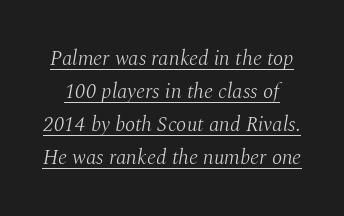
Q: Is the text bold? A: No.
Q: Is the text italic (slanted)? A: Yes, it leans right by about 10 degrees.
Q: Is the text underlined? A: Yes.
Q: Is the spacing between letters normal or unusually wide? A: Normal.
Q: Is the spacing between lines tight, normal or loose? A: Normal.
